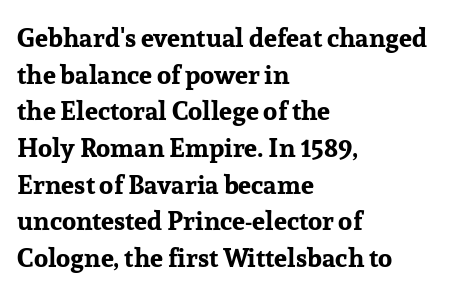
The image shows 26 px bold type, upright; set left-aligned, normal line spacing (1.41x), normal letter spacing, not underlined.
